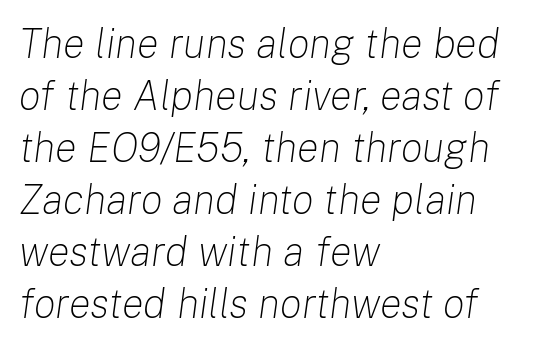
The image shows 41 px light type, italic (leaning right); set left-aligned, normal line spacing (1.27x), normal letter spacing, not underlined; low stroke contrast and a medium x-height.
